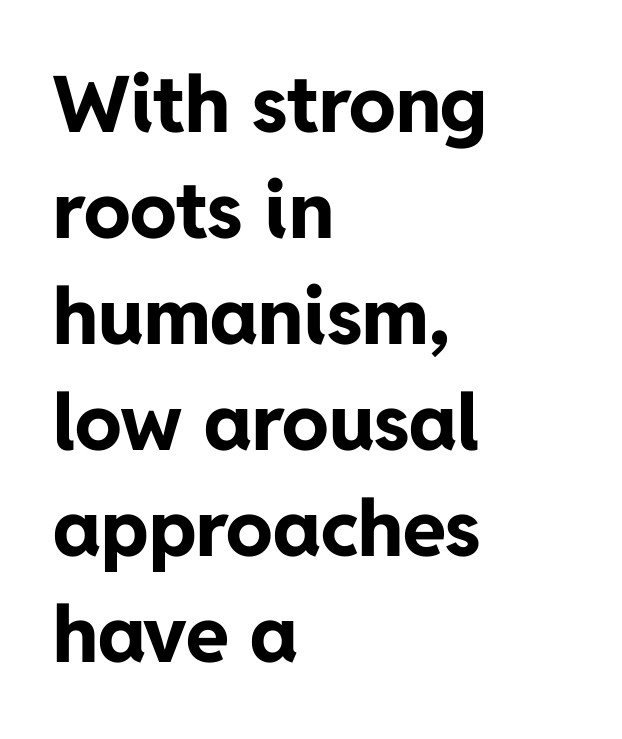
It's the straight-up-and-down kind of type. These lines carry a lot of weight — the face is fully bold. Words float on clear page, feet unadorned. Does extra space separate the letters? No, they use regular spacing. Varying glyph widths throughout — classic text-font behaviour.
